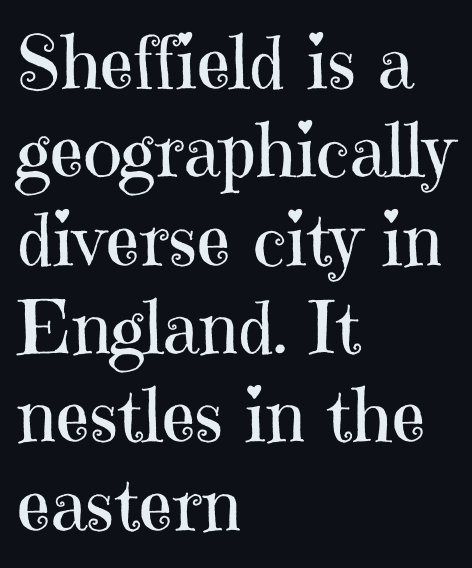
Heft: none added — not bold. Spacing verdict: proportional, widths tailored to each character. The face used here is rendered with its standard letterfit. The glyphs in this specimen are seriffed.
